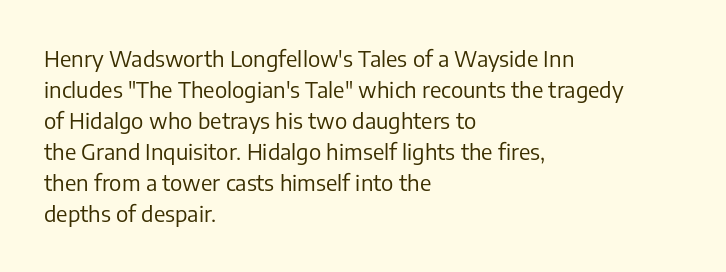
The image shows 22 px text type, upright; set left-aligned, normal line spacing (1.41x), normal letter spacing, not underlined.
